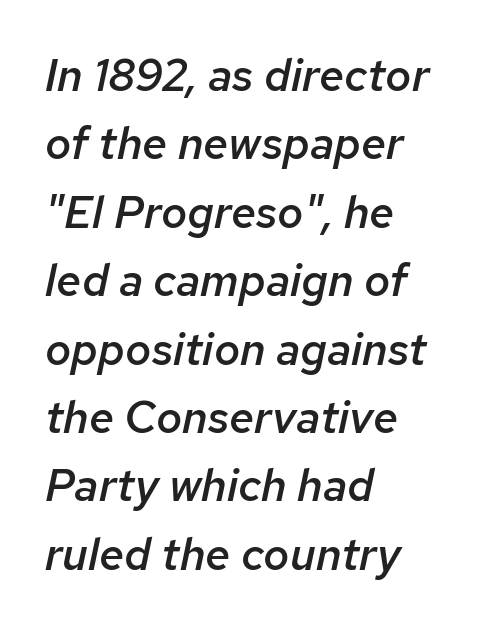
It's the slanting kind of type. Regular leading. All the whitespace from short lines collects on the right. Each letter keeps its own natural width here, so spacing adapts to shape. Inter-character spacing is left at the font's built-in metrics. The glyphs have the mass of a demibold cut, below bold.
